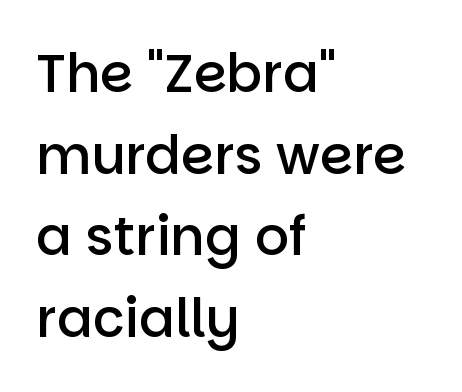
Q: Is the text bold? A: Semi-bold.
Q: Is the text italic (slanted)? A: No, it is upright.
Q: Is the typeface a serif or a sans-serif typeface? A: Sans-serif.
Q: Is the text underlined? A: No.
Q: How is the paragraph aligned? A: Left-aligned.
Q: Is the spacing between letters normal or unusually wide? A: Normal.
Q: Is the spacing between lines tight, normal or loose? A: Normal.
Q: Width (condensed, normal, or wide)? A: Normal.
Q: Stroke contrast? A: Low.
Q: x-height? A: Large.
Q: Monospaced? A: No.
